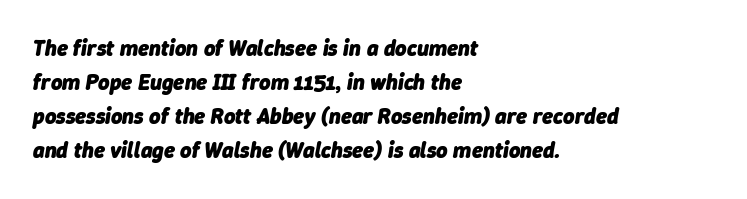
The image shows 22 px bold type, italic (leaning right); set left-aligned, normal line spacing (1.55x), normal letter spacing, not underlined.
